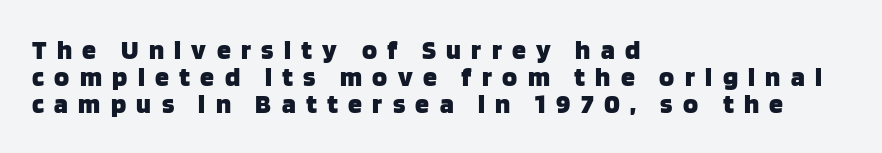
The image shows 28 px heavy sans-serif type, upright; set left-aligned, tight line spacing (0.97x), unusually wide letter spacing (+0.37 em), not underlined; low stroke contrast and a large x-height.
